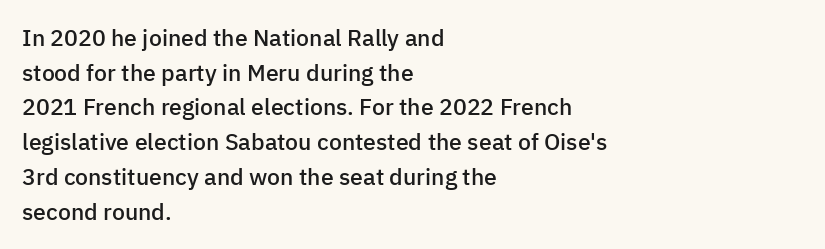
{"italic": "no", "bold": "semi", "underline": "no", "align": "left", "line_spacing": "normal", "line_spacing_ratio": 1.51, "letter_spacing": "normal", "letter_spacing_em": 0.0, "glyph_px": 23}
